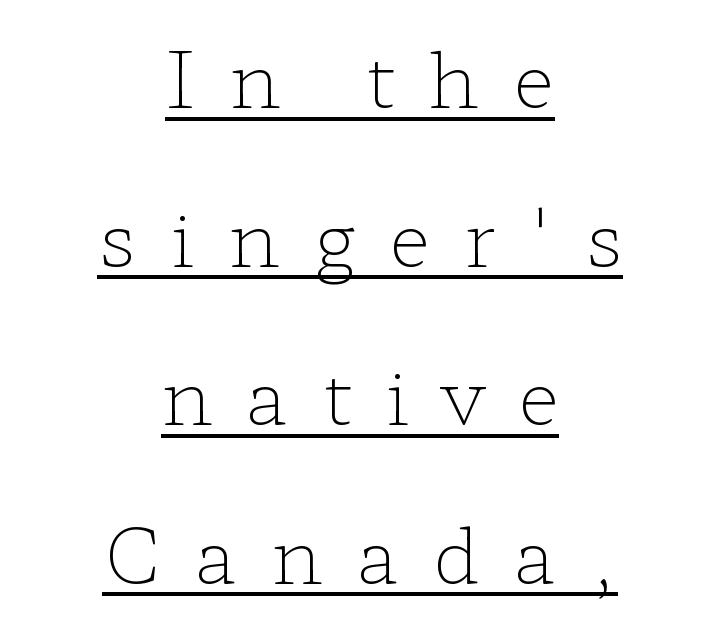
The image shows 77 px light, wide serif type, upright; set centered, loose line spacing (2.06x), unusually wide letter spacing (+0.44 em), underlined; low stroke contrast and a medium x-height.
